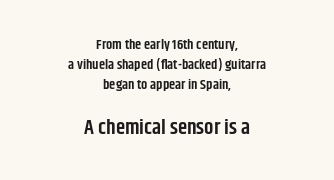
The image shows 21 px text type, upright; set centered, normal line spacing (1.44x), normal letter spacing, not underlined; the second (bottom) block is 1.5x larger.
